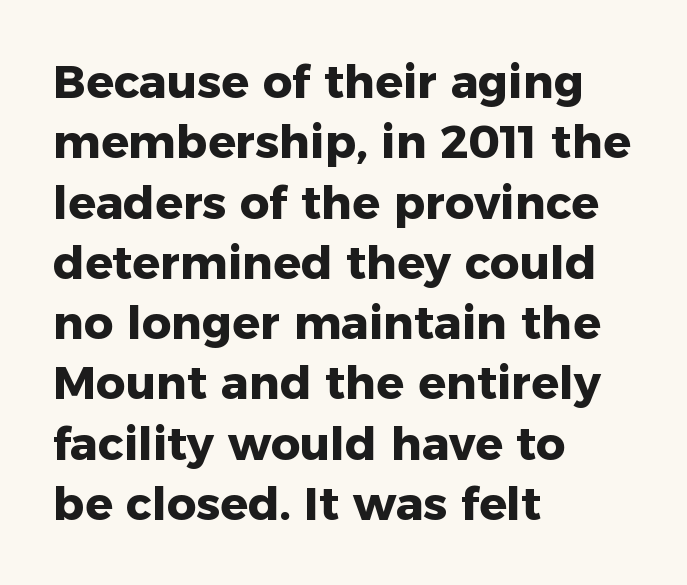
Q: Is the text bold? A: Yes.
Q: Is the text italic (slanted)? A: No, it is upright.
Q: Is the typeface a serif or a sans-serif typeface? A: Sans-serif.
Q: Is the text underlined? A: No.
Q: How is the paragraph aligned? A: Left-aligned.
Q: Is the spacing between letters normal or unusually wide? A: Normal.
Q: Is the spacing between lines tight, normal or loose? A: Normal.
Q: Width (condensed, normal, or wide)? A: Normal.
Q: Stroke contrast? A: Low.
Q: x-height? A: Medium.
Q: Monospaced? A: No.
